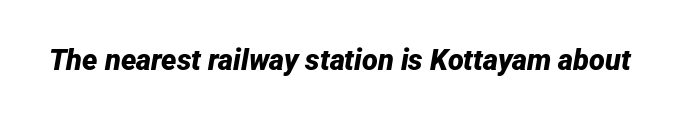
The axis of the letterforms is tilted away from vertical. Pretty heavy lettering here — definitely bold. Looks like regular typesetting: each glyph gets only the width it needs. The strip under each line holds only bare page. Between one letter and the next there's only the usual sliver of space.
